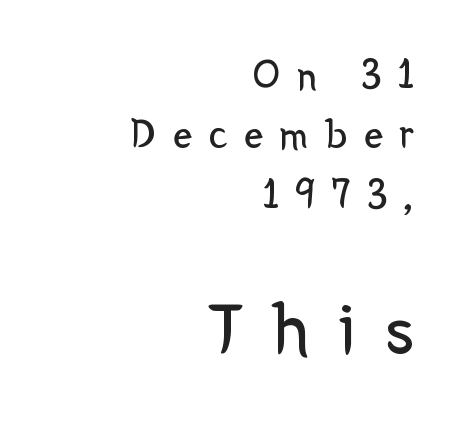
Italic? Not at all — the glyphs are vertical. Varying glyph widths throughout — classic text-font behaviour. Size contrast runs from small at the top to large at the bottom. A clean baseline with only descenders dipping below it.
